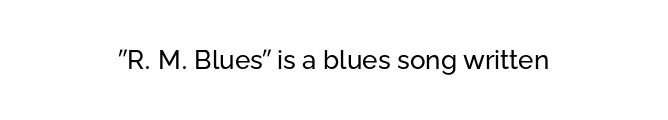
The image shows 26 px text type, upright; set centered, normal letter spacing, not underlined.
